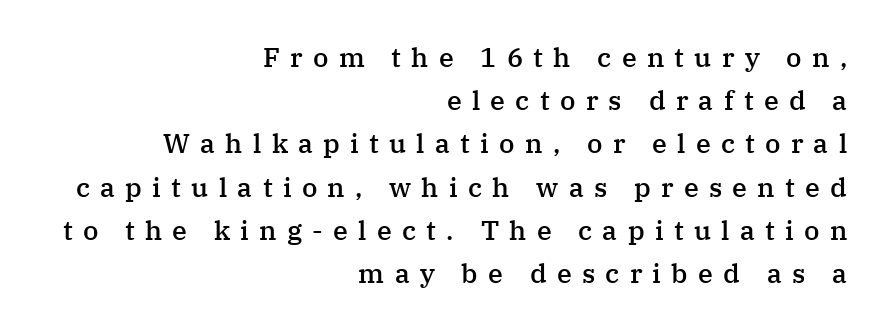
The image shows 27 px text type, upright; set right-aligned, normal line spacing (1.6x), unusually wide letter spacing (+0.38 em), not underlined.
